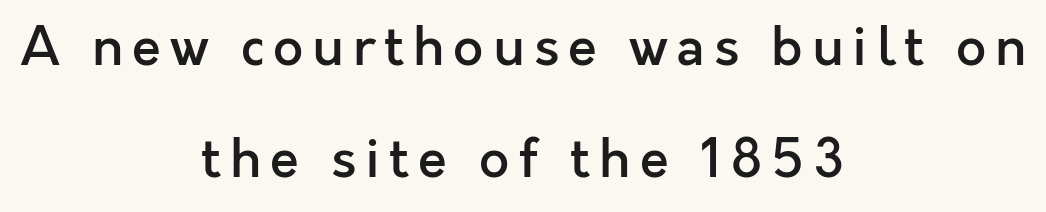
The image shows 53 px semibold sans-serif type, upright; set centered, loose line spacing (2.11x), not underlined; a medium x-height.
